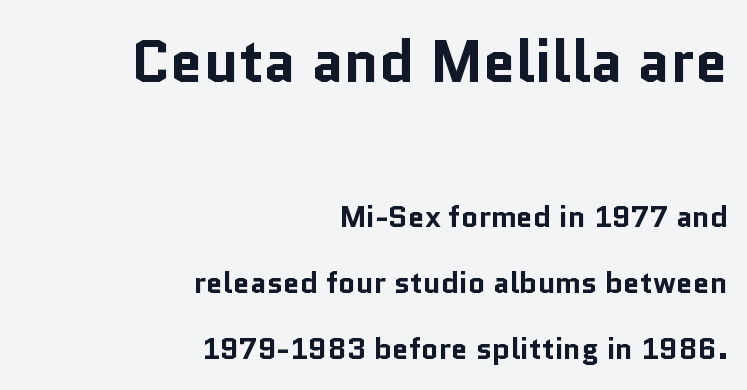
Q: Is the text bold? A: Yes.
Q: Is the text italic (slanted)? A: No, it is upright.
Q: Is the typeface a serif or a sans-serif typeface? A: Sans-serif.
Q: Is the text underlined? A: No.
Q: How is the paragraph aligned? A: Right-aligned.
Q: Is the spacing between letters normal or unusually wide? A: Normal.
Q: Is the spacing between lines tight, normal or loose? A: Loose.
Q: Which block of text is set in a larger size, the first (top) or the second (bottom)? A: The first (top) one.
Q: Width (condensed, normal, or wide)? A: Normal.
Q: Stroke contrast? A: Low.
Q: x-height? A: Medium.
Q: Monospaced? A: No.
